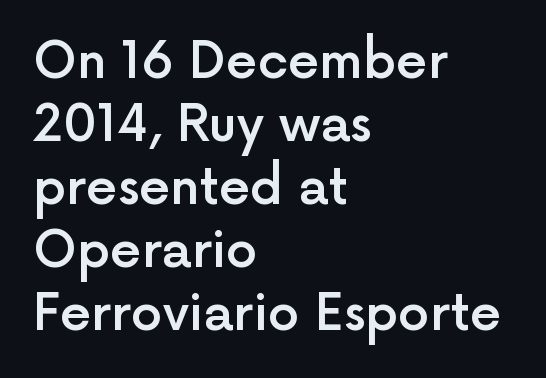
{"serif": "no", "italic": "no", "bold": "semi", "weight": "semibold", "width": "normal", "x_height": "medium", "monospaced": "no", "underline": "no", "align": "left", "line_spacing": "normal", "line_spacing_ratio": 1.26, "letter_spacing": "normal", "letter_spacing_em": 0.0, "glyph_px": 50}
